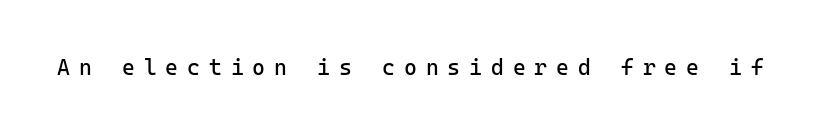
The string is rendered with underlining switched off. What stands out about the letter spacing? Its width — letters are far apart. No letter is thick-stroked: the sample isn't bold. Characters remain perfectly vertical along every line.
